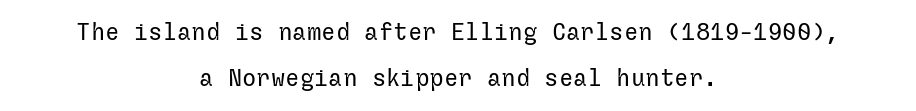
The setting favours the middle, as headings and verse often do. In terms of posture, this sample is upright. The horizontal fit of the characters is conventional and even. Glance below the letters and you will spot only blank space. Stroke mass is kept to a normal reading level or below. You could fit nearly another row in the gap between these rows.
